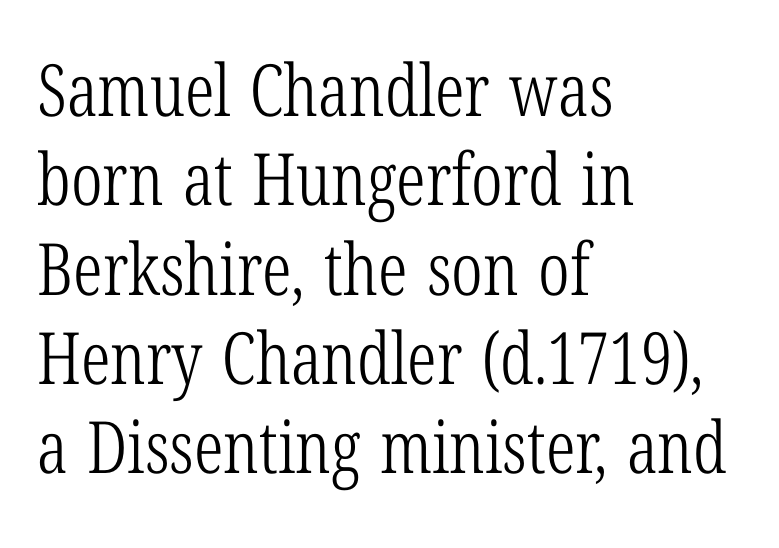
The font family rendered here belongs to the serif group. Here the designer chose a conventional face with non-uniform glyph widths. These lines were composed using upright roman letters. Ink coverage per letter is moderate at most.
